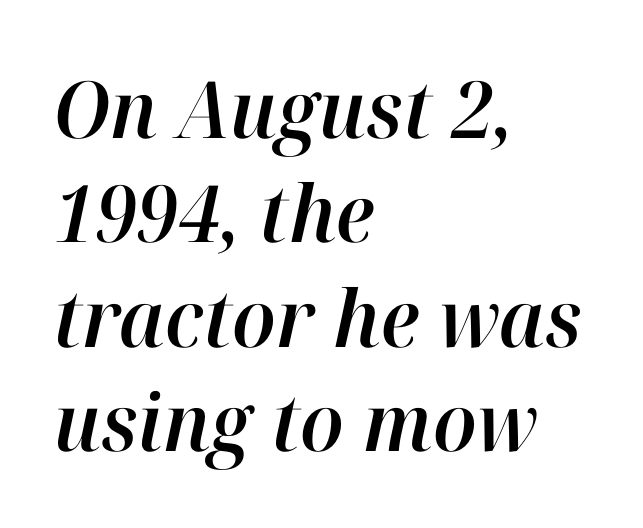
The space between consecutive lines is moderate. The text carries the slant typical of an italic or oblique font. Letters rest on an invisible, unmarked baseline. Looks like regular typesetting: each glyph gets only the width it needs. Standard letterfit; no display-style spreading of the glyphs.
